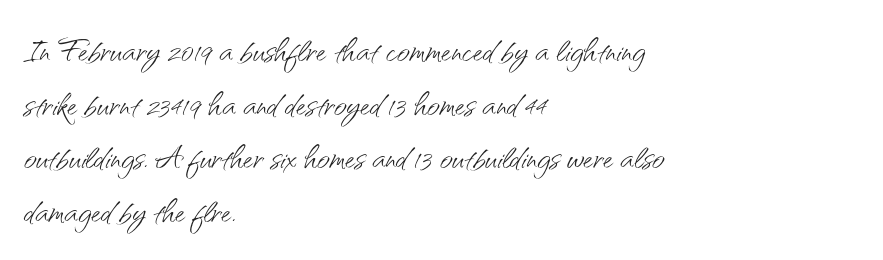
The image shows 44 px light sans-serif type; set left-aligned, line spacing 1.22x, normal letter spacing, not underlined; medium stroke contrast and a small x-height.
